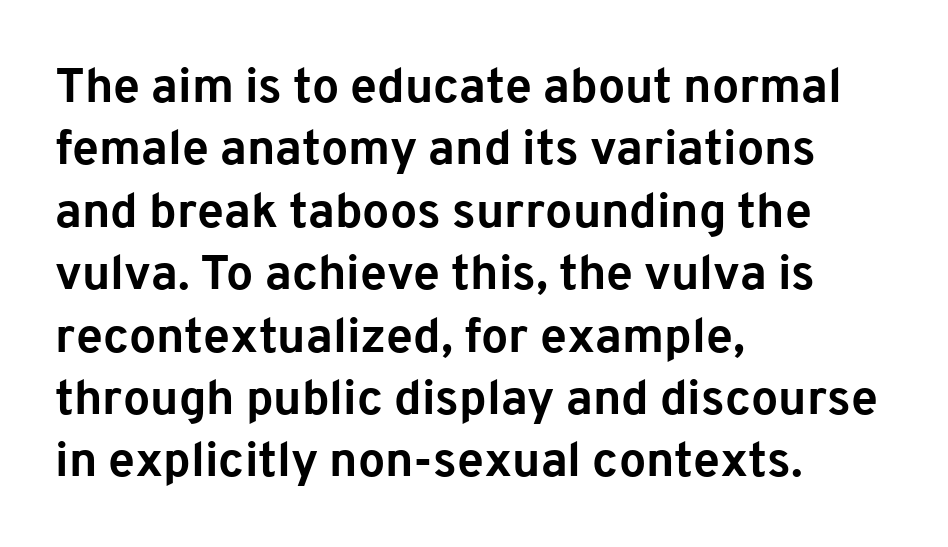
The passage shown is emphatically bold. The letters sit at their default tracking, neither squeezed nor spread. Font category for this specimen: sans-serif. Do the characters align in a grid? No, the font is proportional.
